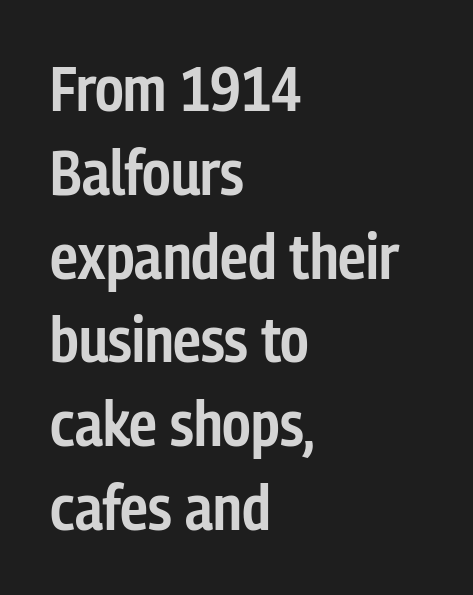
Reading down the block, your eye returns to a fixed left position each line. The passage shown is typed in a proportional face where columns would drift. If you drew a line through each stem, it would be perfectly vertical. No word sits above an underline.
